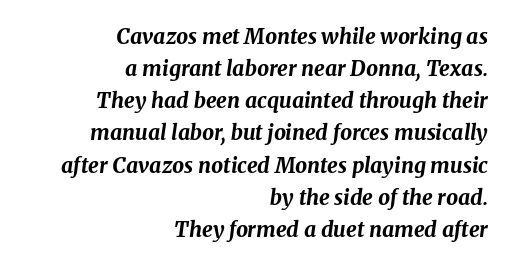
The image shows 21 px bold type, italic (leaning right); set right-aligned, normal line spacing (1.53x), normal letter spacing, not underlined.
